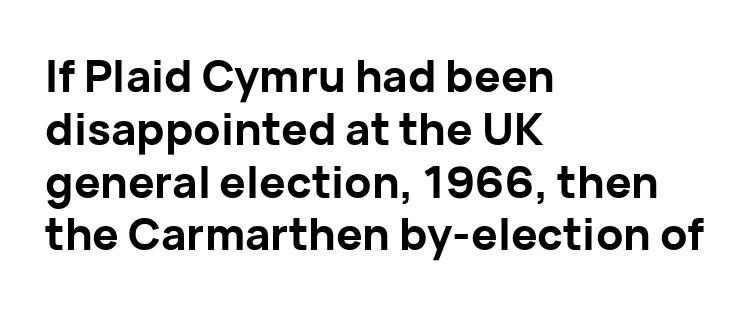
The image shows 44 px bold sans-serif type, upright; set left-aligned, line spacing 1.2x, normal letter spacing, not underlined; low stroke contrast and a medium x-height.
